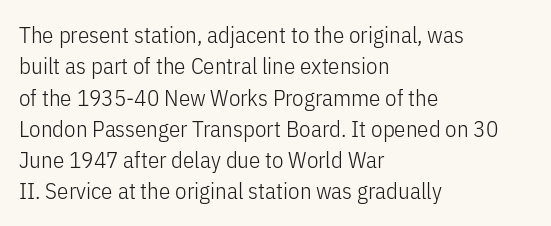
Q: Is the text bold? A: No.
Q: Is the text italic (slanted)? A: No, it is upright.
Q: Is the text underlined? A: No.
Q: How is the paragraph aligned? A: Left-aligned.
Q: Is the spacing between letters normal or unusually wide? A: Normal.
Q: Is the spacing between lines tight, normal or loose? A: Normal.
